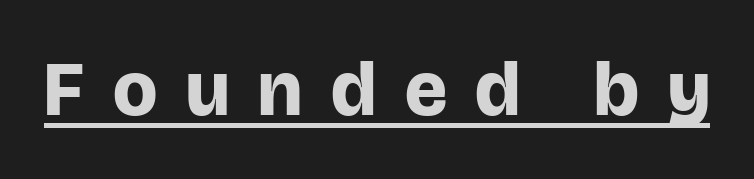
Q: Is the text bold? A: Yes.
Q: Is the text italic (slanted)? A: No, it is upright.
Q: Is the typeface a serif or a sans-serif typeface? A: Sans-serif.
Q: Is the text underlined? A: Yes.
Q: Is the spacing between letters normal or unusually wide? A: Unusually wide.
Q: Width (condensed, normal, or wide)? A: Normal.
Q: Stroke contrast? A: Low.
Q: x-height? A: Large.
Q: Monospaced? A: No.
